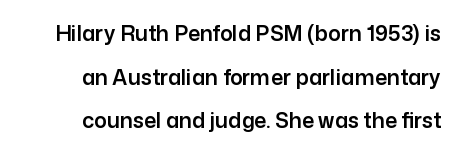
Q: Is the text italic (slanted)? A: No, it is upright.
Q: Is the text underlined? A: No.
Q: How is the paragraph aligned? A: Right-aligned.
Q: Is the spacing between letters normal or unusually wide? A: Normal.
Q: Is the spacing between lines tight, normal or loose? A: Loose.
